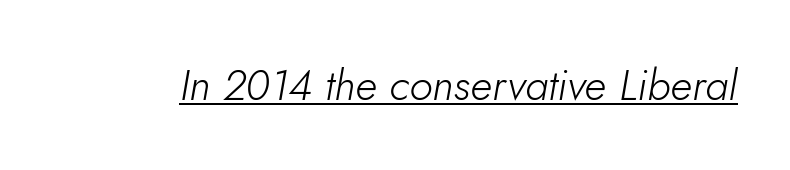
The image shows 43 px light type, italic (leaning right); set normal letter spacing, underlined; low stroke contrast and a small x-height.
